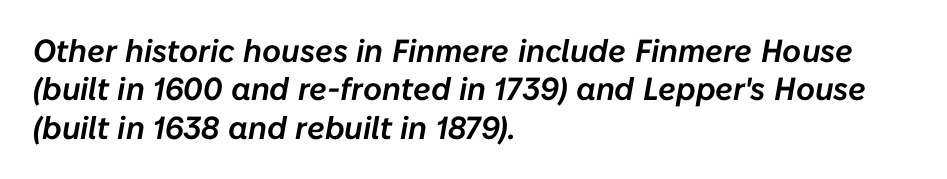
The image shows 32 px text type, italic (leaning right); set left-aligned, line spacing 1.2x, normal letter spacing, not underlined; low stroke contrast and a medium x-height.
